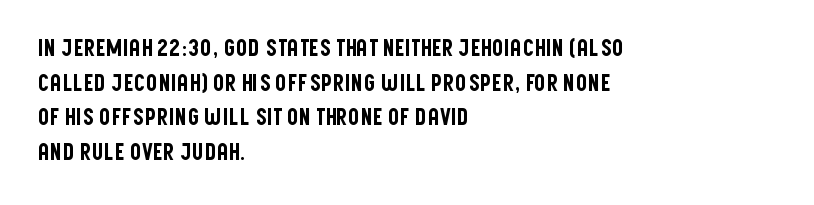
Students, observe: this is what conventionally led text looks like. Has an underline been added? It has not. Words appear dense and cohesive because spacing is normal. If you drew a ruler down the left edge, every line would touch it.
